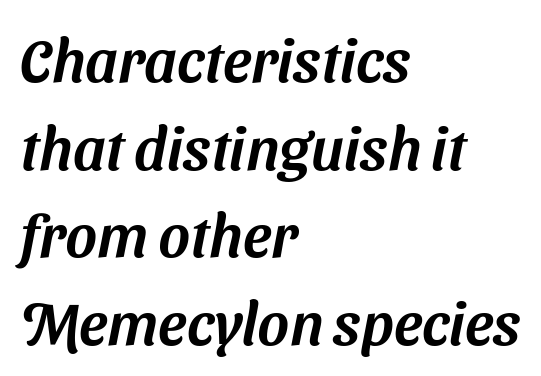
The image shows 60 px sans-serif type; set left-aligned, normal line spacing (1.46x), normal letter spacing, not underlined; medium stroke contrast and a medium x-height.
